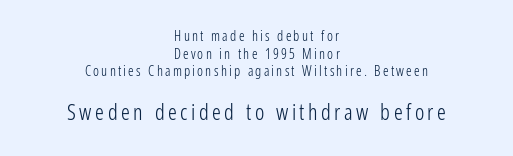
Q: Is the text bold? A: No.
Q: Is the text italic (slanted)? A: No, it is upright.
Q: Is the text underlined? A: No.
Q: How is the paragraph aligned? A: Centered.
Q: Is the spacing between lines tight, normal or loose? A: Normal.
Q: Which block of text is set in a larger size, the first (top) or the second (bottom)? A: The second (bottom) one.
